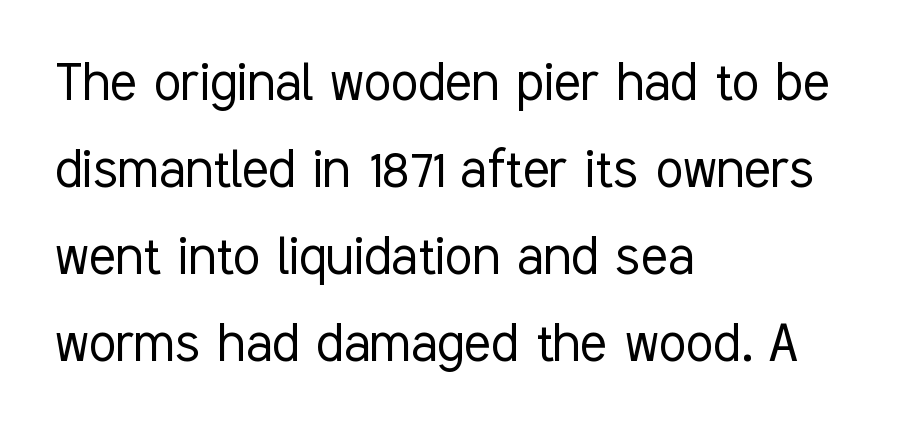
The image shows 63 px light, condensed sans-serif type, upright; set left-aligned, normal line spacing (1.38x), normal letter spacing, not underlined; low stroke contrast and a medium x-height.
